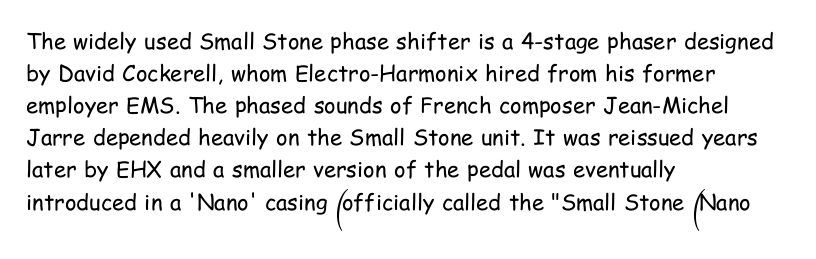
{"italic": "no", "bold": "no", "underline": "no", "align": "left", "line_spacing": "normal", "line_spacing_ratio": 1.46, "letter_spacing": "normal", "letter_spacing_em": 0.0, "glyph_px": 22}
